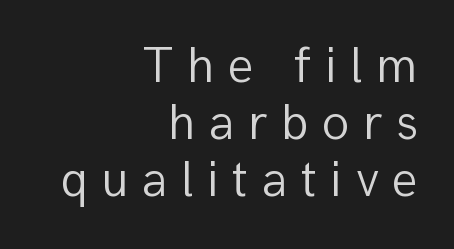
{"serif": "no", "italic": "no", "bold": "no", "weight": "light", "width": "normal", "stroke_contrast": "low", "x_height": "medium", "monospaced": "no", "underline": "no", "align": "right", "line_spacing": "tight", "line_spacing_ratio": 1.12, "letter_spacing": "wide", "letter_spacing_em": 0.26, "glyph_px": 51}
